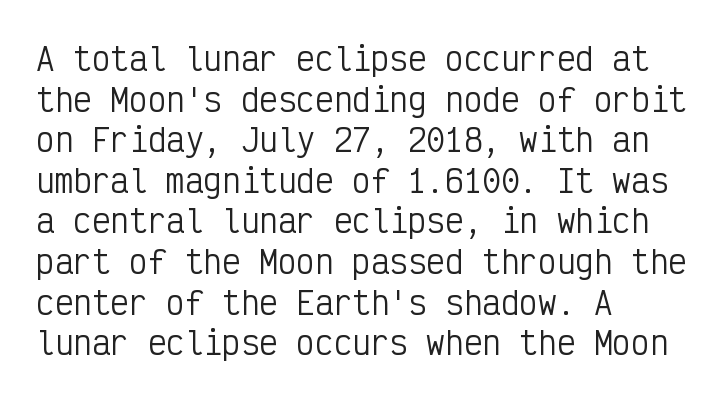
Q: Is the text bold? A: No.
Q: Is the text italic (slanted)? A: No, it is upright.
Q: Is the typeface a serif or a sans-serif typeface? A: Sans-serif.
Q: Is the text underlined? A: No.
Q: How is the paragraph aligned? A: Left-aligned.
Q: Is the spacing between letters normal or unusually wide? A: Normal.
Q: Is the spacing between lines tight, normal or loose? A: Normal.
Q: Width (condensed, normal, or wide)? A: Condensed.
Q: Stroke contrast? A: Low.
Q: x-height? A: Medium.
Q: Monospaced? A: Yes.
